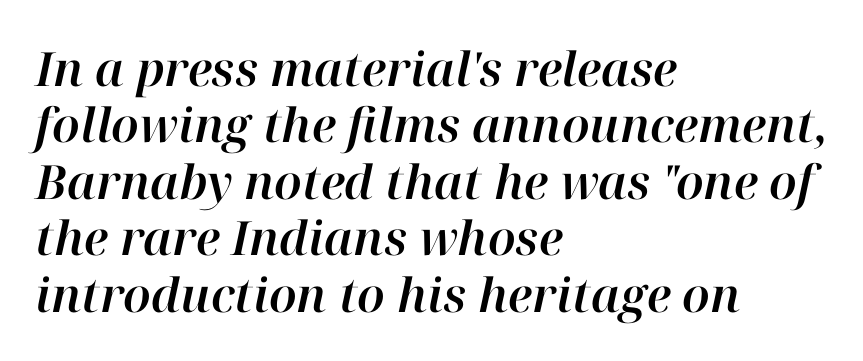
{"italic": "yes", "lean": "right", "slant_degrees": 12, "width": "normal", "stroke_contrast": "high", "x_height": "medium", "monospaced": "no", "underline": "no", "align": "left", "line_spacing_ratio": 1.2, "letter_spacing": "normal", "letter_spacing_em": 0.0, "glyph_px": 47}
